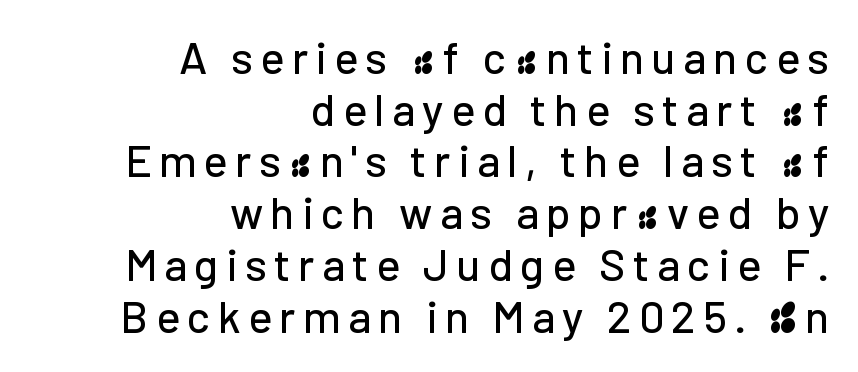
{"serif": "no", "italic": "no", "width": "normal", "stroke_contrast": "low", "x_height": "medium", "monospaced": "no", "underline": "no", "align": "right", "line_spacing": "tight", "line_spacing_ratio": 1.15, "glyph_px": 45}
